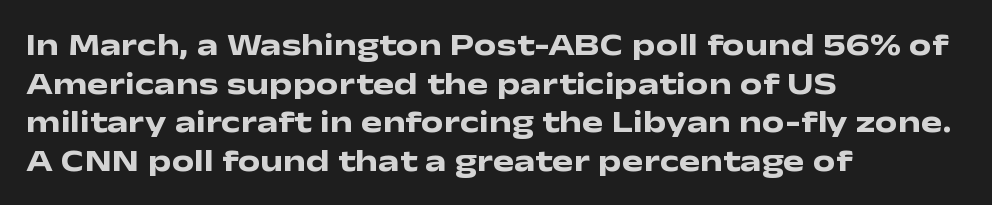
The image shows 32 px heavy, wide sans-serif type, upright; set left-aligned, line spacing 1.21x, normal letter spacing, not underlined; low stroke contrast and a medium x-height.
